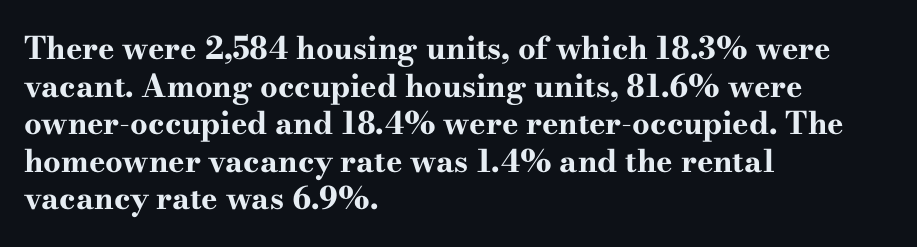
Q: Is the text bold? A: Yes.
Q: Is the text italic (slanted)? A: No, it is upright.
Q: Is the typeface a serif or a sans-serif typeface? A: Serif.
Q: Is the text underlined? A: No.
Q: How is the paragraph aligned? A: Left-aligned.
Q: Is the spacing between letters normal or unusually wide? A: Normal.
Q: Width (condensed, normal, or wide)? A: Wide.
Q: Stroke contrast? A: High.
Q: x-height? A: Small.
Q: Monospaced? A: No.
